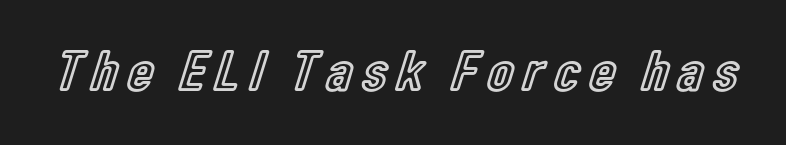
The image shows 58 px condensed type; set not underlined; a medium x-height.
